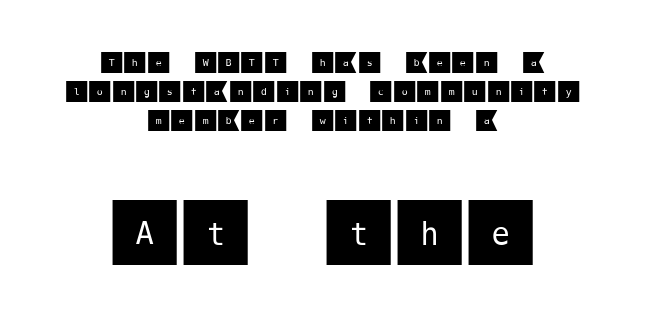
Stroke terminals: plain, sans-serif. A clean baseline with only descenders dipping below it. Tall strokes in this sample are plumb rather than angled. Note: smaller setting up top, larger setting below. These lines are centered, leaving both edges ragged. The line texture is even and compact thanks to regular tracking.
